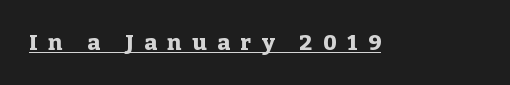
{"italic": "no", "bold": "yes", "underline": "yes", "letter_spacing": "wide", "letter_spacing_em": 0.49, "glyph_px": 22}
